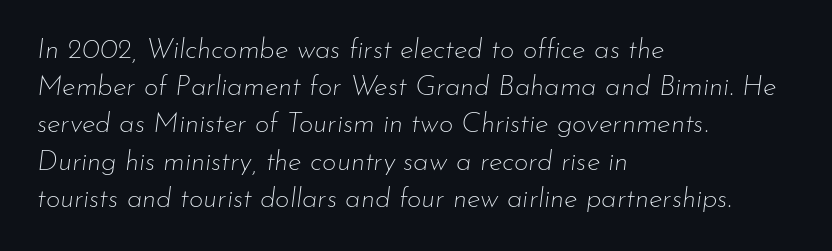
{"italic": "yes", "lean": "right", "slant_degrees": 7, "bold": "no", "weight": "thin", "width": "normal", "stroke_contrast": "low", "x_height": "small", "monospaced": "no", "underline": "no", "align": "left", "line_spacing": "normal", "line_spacing_ratio": 1.33, "letter_spacing": "normal", "letter_spacing_em": 0.0, "glyph_px": 28}
